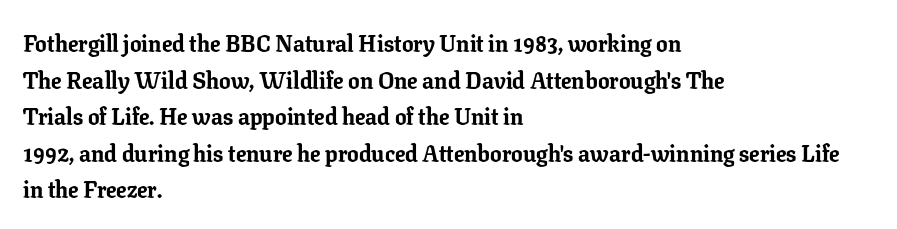
{"italic": "no", "bold": "yes", "underline": "no", "align": "left", "line_spacing": "normal", "line_spacing_ratio": 1.59, "letter_spacing": "normal", "letter_spacing_em": 0.0, "glyph_px": 23}
